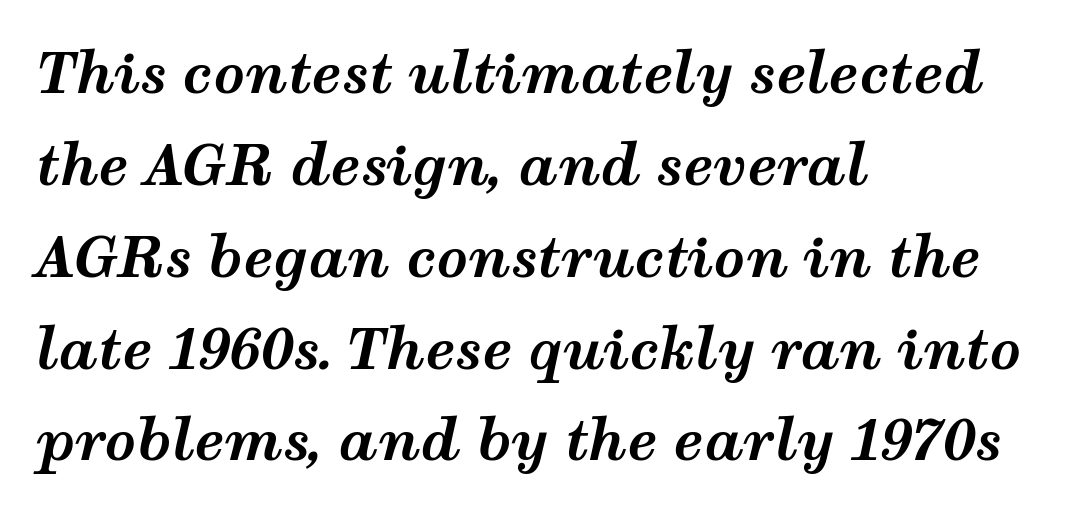
The image shows 55 px bold, wide type, italic (leaning right); set left-aligned, normal line spacing (1.67x), normal letter spacing, not underlined; medium stroke contrast and a medium x-height.
